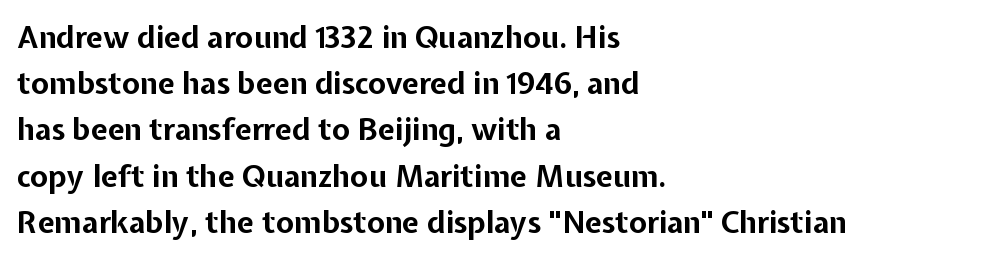
{"serif": "no", "italic": "no", "bold": "yes", "weight": "bold", "width": "normal", "stroke_contrast": "low", "x_height": "medium", "monospaced": "no", "underline": "no", "align": "left", "line_spacing": "normal", "line_spacing_ratio": 1.54, "letter_spacing": "normal", "letter_spacing_em": 0.0, "glyph_px": 30}
